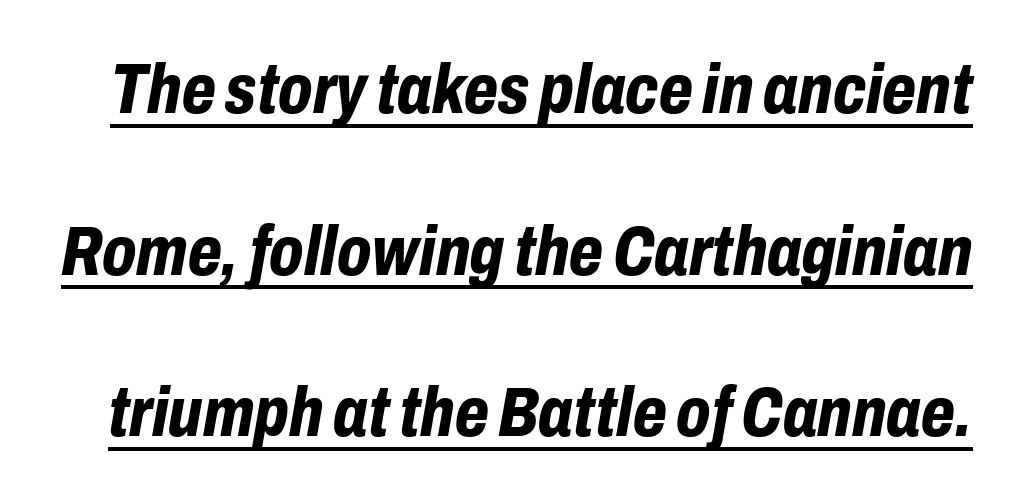
The gaps between neighbouring characters are ordinary and unremarkable. Summary of weight: heavy, a full bold. In terms of posture, this sample is oblique. Here the designer chose a conventional face with non-uniform glyph widths.
